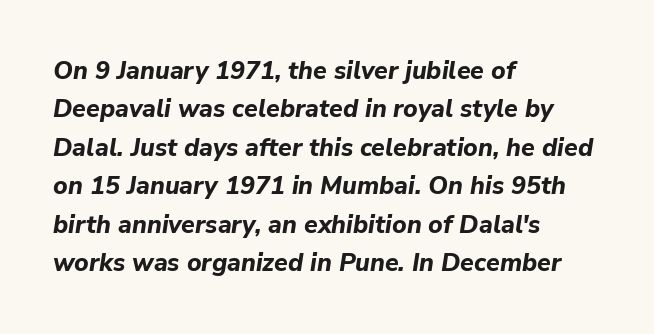
The image shows 25 px bold type, italic (leaning right); set left-aligned, normal line spacing (1.54x), normal letter spacing, not underlined.
